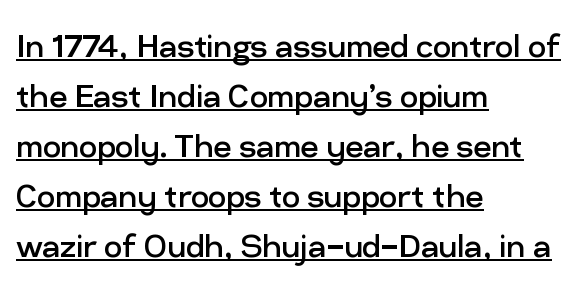
Q: Is the text bold? A: No.
Q: Is the text italic (slanted)? A: No, it is upright.
Q: Is the typeface a serif or a sans-serif typeface? A: Sans-serif.
Q: Is the text underlined? A: Yes.
Q: How is the paragraph aligned? A: Left-aligned.
Q: Is the spacing between letters normal or unusually wide? A: Normal.
Q: Is the spacing between lines tight, normal or loose? A: Normal.
Q: Width (condensed, normal, or wide)? A: Normal.
Q: Stroke contrast? A: Low.
Q: x-height? A: Medium.
Q: Monospaced? A: No.
